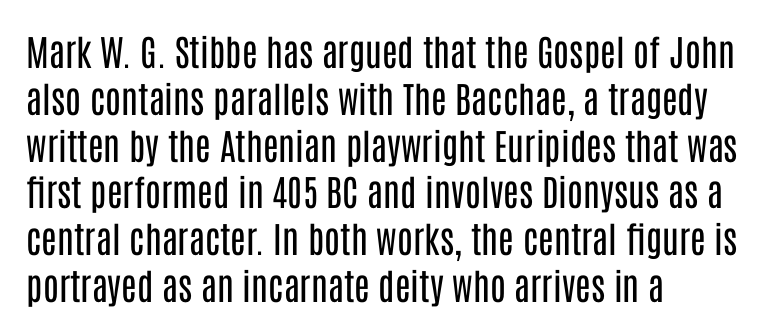
{"serif": "no", "italic": "no", "bold": "no", "weight": "regular", "width": "condensed", "stroke_contrast": "low", "x_height": "large", "monospaced": "no", "underline": "no", "align": "left", "line_spacing": "normal", "line_spacing_ratio": 1.3, "letter_spacing": "normal", "letter_spacing_em": 0.0, "glyph_px": 36}
